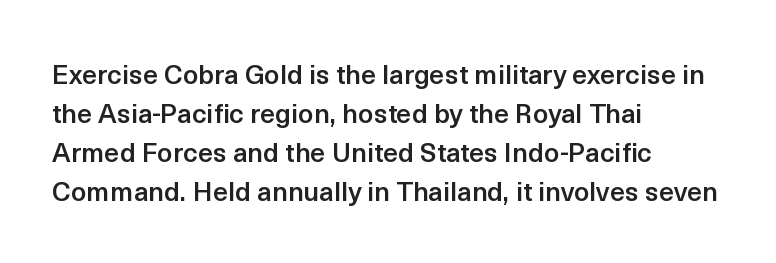
Q: Is the text bold? A: Semi-bold.
Q: Is the text italic (slanted)? A: No, it is upright.
Q: Is the text underlined? A: No.
Q: How is the paragraph aligned? A: Left-aligned.
Q: Is the spacing between letters normal or unusually wide? A: Normal.
Q: Is the spacing between lines tight, normal or loose? A: Normal.
